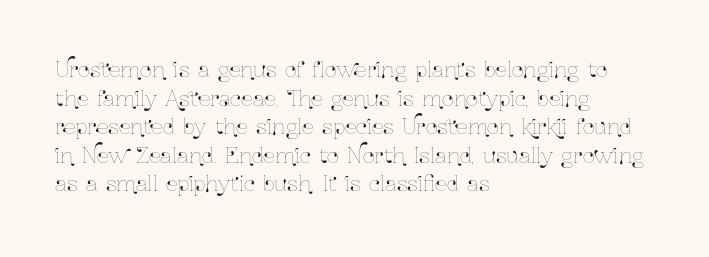
{"italic": "no", "underline": "no", "align": "left", "line_spacing": "normal", "line_spacing_ratio": 1.36, "letter_spacing": "normal", "letter_spacing_em": 0.0, "glyph_px": 21}
